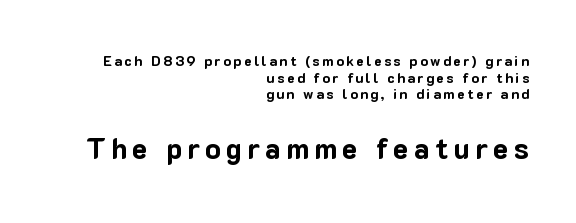
This is sans-serif lettering, the kind often seen on screens and signage. You'd pick this weight for a headline — it's a proper bold. This layout puts the modest block above and the oversized block below. Letters rest on an invisible, unmarked baseline. Tall strokes in this sample are plumb rather than angled. Line endings align vertically; line beginnings do not.
